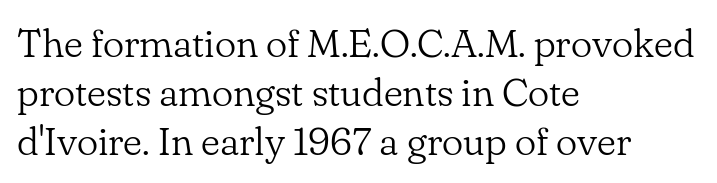
Layout note: lines flush left. The passage shown has conventional tracking throughout. In terms of posture, this sample is upright. Little horizontal feet cap the strokes, marking this as serif type.
